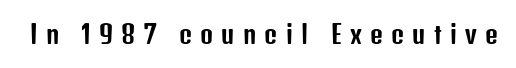
The image shows 25 px text type, upright; set unusually wide letter spacing (+0.33 em), not underlined.
